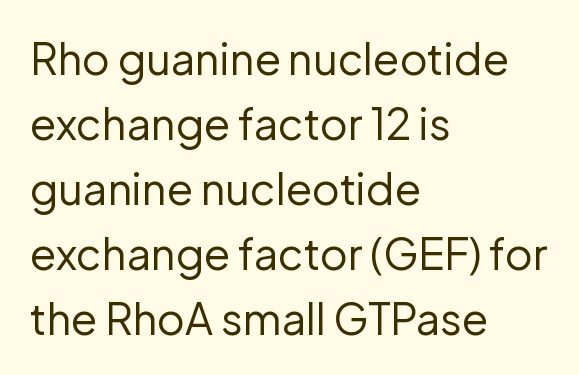
The image shows 43 px regular-weight sans-serif type, upright; set left-aligned, normal line spacing (1.51x), normal letter spacing, not underlined; low stroke contrast and a medium x-height.
